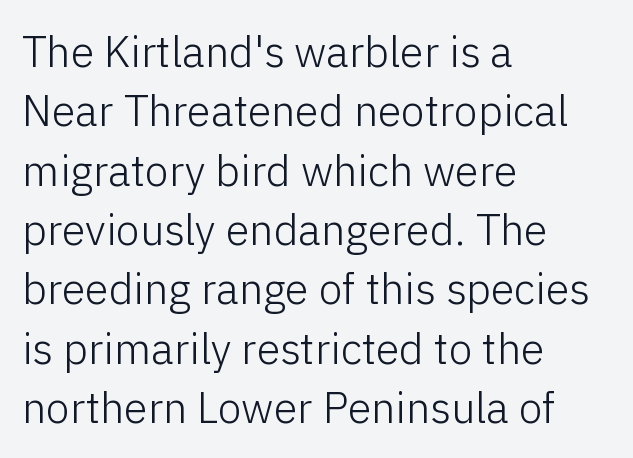
The image shows 43 px light sans-serif type, upright; set left-aligned, normal line spacing (1.38x), normal letter spacing, not underlined; low stroke contrast and a medium x-height.
